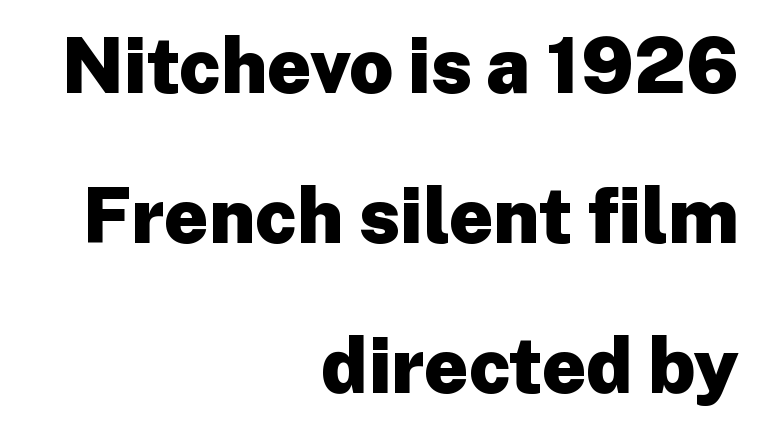
{"serif": "no", "italic": "no", "bold": "yes", "weight": "heavy", "width": "normal", "stroke_contrast": "low", "x_height": "medium", "monospaced": "no", "underline": "no", "align": "right", "line_spacing": "loose", "line_spacing_ratio": 1.95, "letter_spacing": "normal", "letter_spacing_em": 0.0, "glyph_px": 77}
